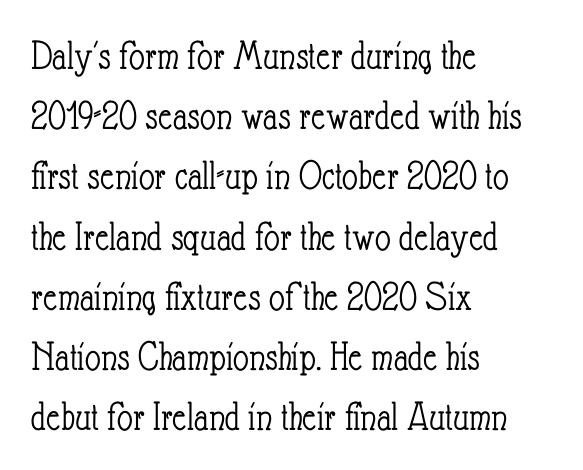
{"italic": "no", "bold": "no", "weight": "light", "width": "condensed", "stroke_contrast": "low", "x_height": "small", "monospaced": "no", "underline": "no", "align": "left", "line_spacing": "normal", "line_spacing_ratio": 1.4, "letter_spacing": "normal", "letter_spacing_em": 0.0, "glyph_px": 43}
